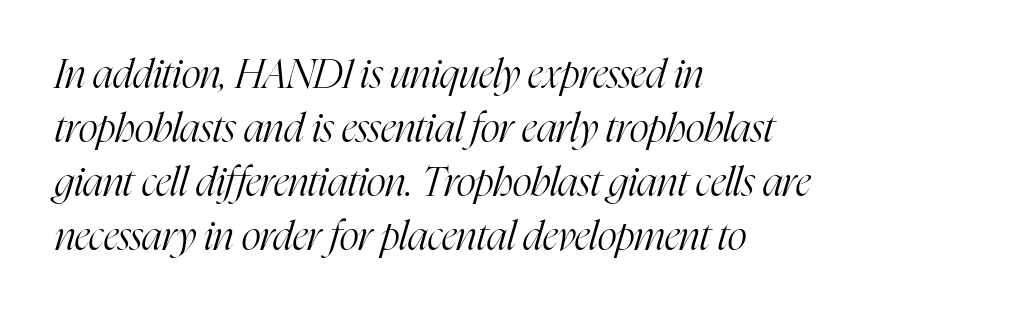
Tracking here is standard; glyphs follow each other at the usual distance. The typeface has the unassuming heft of standard copy or less. Is this a sans? No — the strokes have serifs. Do the characters align in a grid? No, the font is proportional. The space directly below the letters is spotless. A normal amount of white space separates one row of letters from the next.
